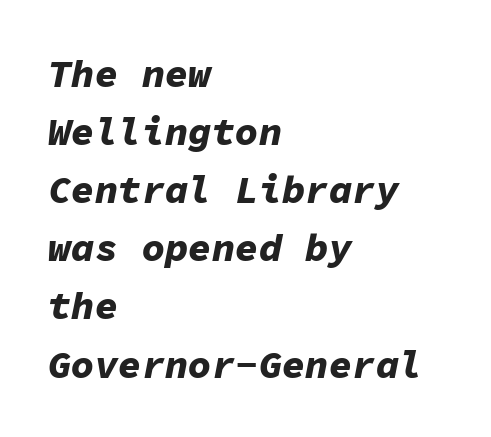
Is the block centered? No — it sits flush against the left margin. There is no visible air inserted between adjacent glyphs. Tall strokes in this sample are angled rather than plumb. How would I describe the line gaps? Plain and ordinary. The zone under the glyphs is completely vacant.
